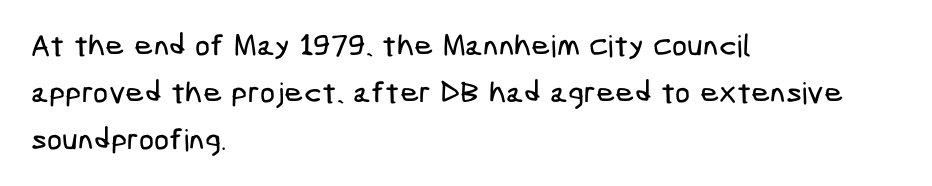
The passage shown is typeset with a sans-serif family. There is no visible air inserted between adjacent glyphs. Beneath every word, the page is bare. Normally led — the rows are evenly, conventionally spaced. The text block is weighted toward the left margin, trailing off unevenly rightward.
